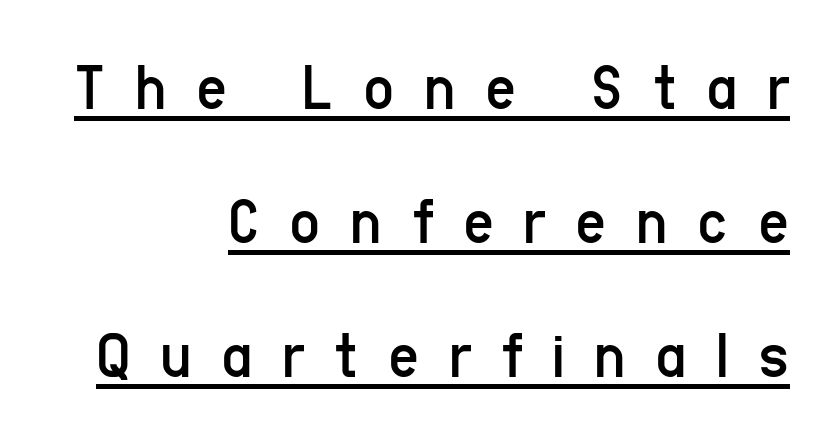
{"serif": "no", "italic": "no", "bold": "no", "weight": "regular", "width": "condensed", "stroke_contrast": "low", "x_height": "medium", "monospaced": "no", "underline": "yes", "align": "right", "line_spacing": "loose", "line_spacing_ratio": 2.0, "letter_spacing": "wide", "letter_spacing_em": 0.44, "glyph_px": 67}
